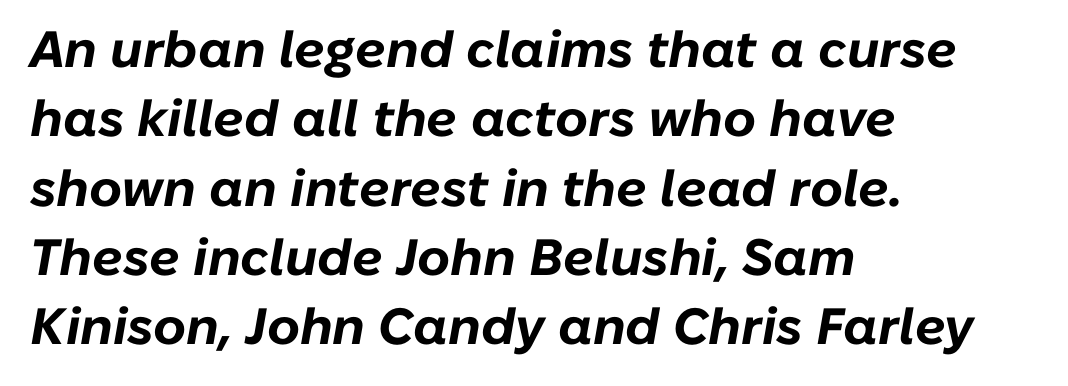
The image shows 51 px bold type, italic (leaning right); set left-aligned, normal line spacing (1.36x), normal letter spacing, not underlined; low stroke contrast and a medium x-height.
